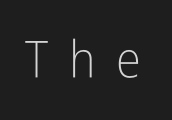
{"serif": "no", "italic": "no", "bold": "no", "weight": "light", "width": "condensed", "stroke_contrast": "low", "x_height": "medium", "monospaced": "no", "underline": "no", "letter_spacing": "wide", "letter_spacing_em": 0.4, "glyph_px": 51}
